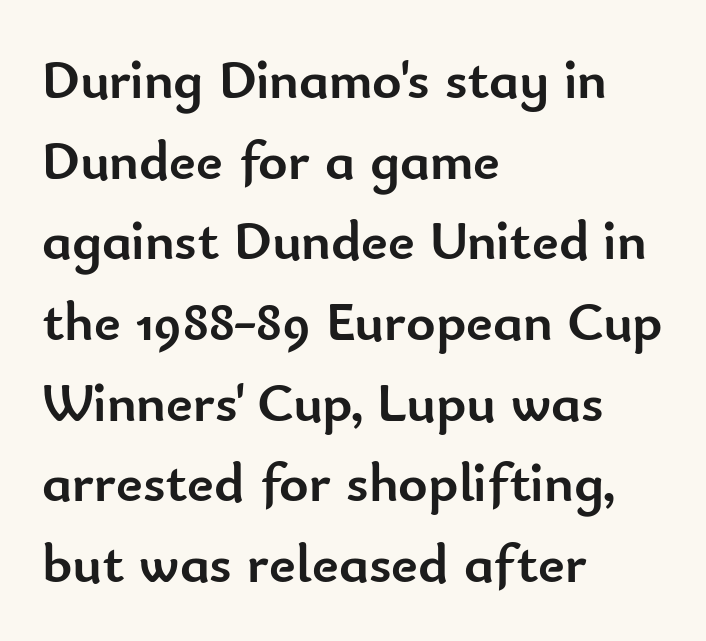
These lines are rendered in a variable-pitch font. This block has exactly the height ordinary leading produces. Glyph-to-glyph distance matches everyday printed text. In terms of letterform style, serifs are entirely absent. Decoration check: the copy has no underline. A full-strength bold gives these letters their thick strokes.
